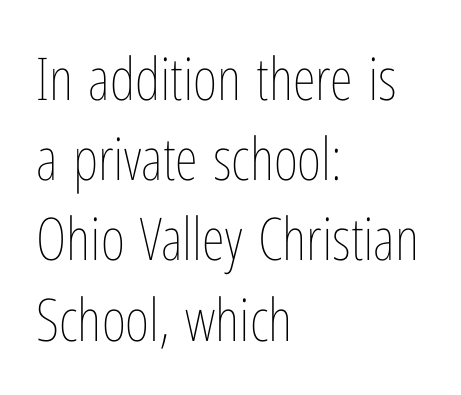
Typeset ragged right — the left edge is the straight one. Just letters on the line, the space beneath them empty. Does the leading feel generous? No, just average. There is no visible air inserted between adjacent glyphs. Characters remain perfectly vertical along every line.
